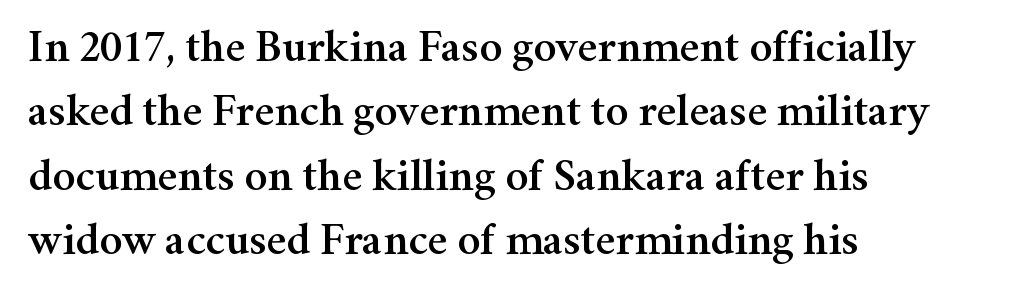
Q: Is the text italic (slanted)? A: No, it is upright.
Q: Is the typeface a serif or a sans-serif typeface? A: Serif.
Q: Is the text underlined? A: No.
Q: How is the paragraph aligned? A: Left-aligned.
Q: Is the spacing between letters normal or unusually wide? A: Normal.
Q: Is the spacing between lines tight, normal or loose? A: Normal.
Q: Width (condensed, normal, or wide)? A: Normal.
Q: Stroke contrast? A: Medium.
Q: x-height? A: Medium.
Q: Monospaced? A: No.
